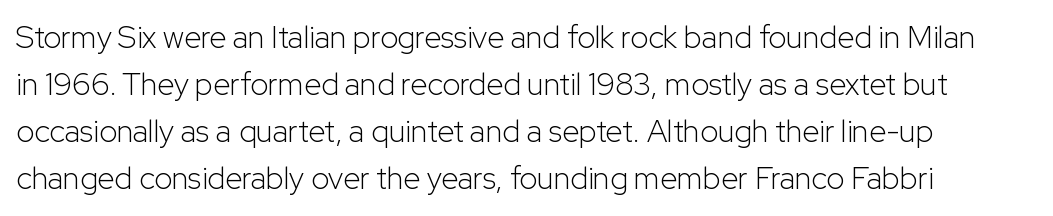
Q: Is the text bold? A: No.
Q: Is the text italic (slanted)? A: No, it is upright.
Q: Is the typeface a serif or a sans-serif typeface? A: Sans-serif.
Q: Is the text underlined? A: No.
Q: How is the paragraph aligned? A: Left-aligned.
Q: Is the spacing between letters normal or unusually wide? A: Normal.
Q: Is the spacing between lines tight, normal or loose? A: Normal.
Q: Width (condensed, normal, or wide)? A: Normal.
Q: Stroke contrast? A: Low.
Q: x-height? A: Medium.
Q: Monospaced? A: No.
